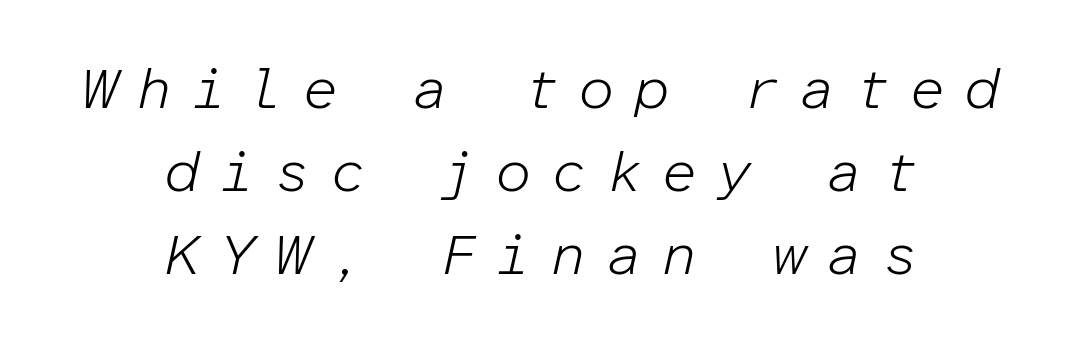
{"italic": "yes", "lean": "right", "slant_degrees": 12, "bold": "no", "weight": "light", "width": "normal", "stroke_contrast": "low", "x_height": "medium", "monospaced": "yes", "underline": "no", "align": "center", "line_spacing": "normal", "line_spacing_ratio": 1.43, "letter_spacing": "wide", "letter_spacing_em": 0.32, "glyph_px": 58}
